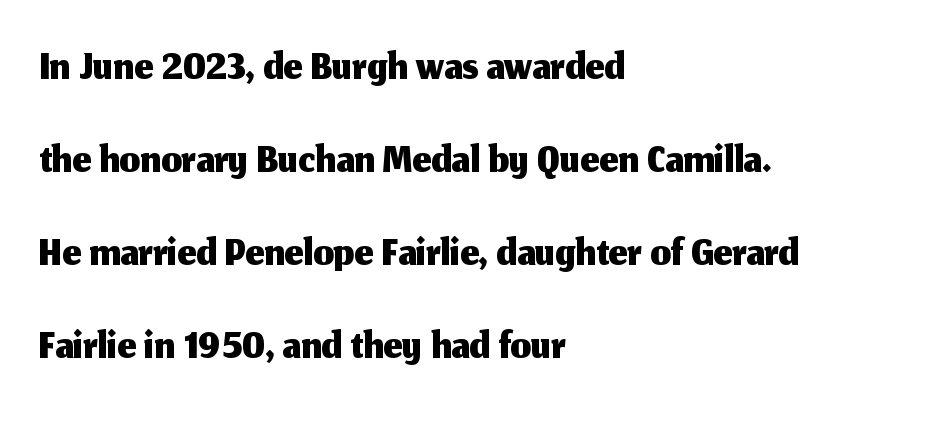
{"serif": "no", "italic": "no", "width": "normal", "stroke_contrast": "medium", "x_height": "medium", "monospaced": "no", "underline": "no", "align": "left", "line_spacing": "normal", "line_spacing_ratio": 1.43, "letter_spacing": "normal", "letter_spacing_em": 0.0, "glyph_px": 65}
